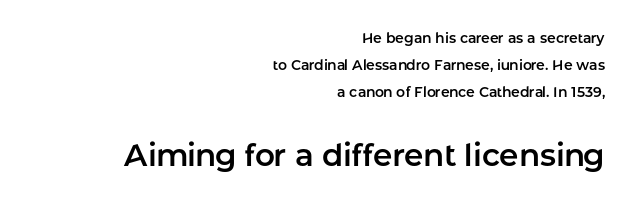
Q: Is the text italic (slanted)? A: No, it is upright.
Q: Is the typeface a serif or a sans-serif typeface? A: Sans-serif.
Q: Is the text underlined? A: No.
Q: How is the paragraph aligned? A: Right-aligned.
Q: Is the spacing between letters normal or unusually wide? A: Normal.
Q: Is the spacing between lines tight, normal or loose? A: Loose.
Q: Which block of text is set in a larger size, the first (top) or the second (bottom)? A: The second (bottom) one.
Q: Width (condensed, normal, or wide)? A: Normal.
Q: Stroke contrast? A: Low.
Q: x-height? A: Medium.
Q: Monospaced? A: No.
